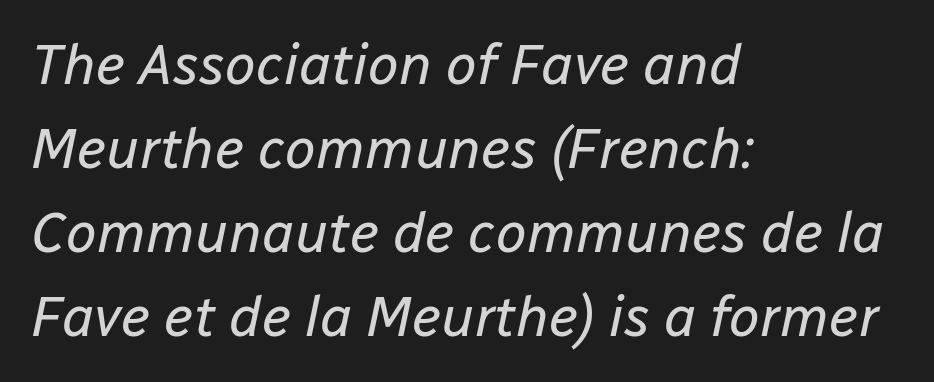
The image shows 56 px regular-weight type, italic (leaning right); set left-aligned, normal line spacing (1.5x), normal letter spacing, not underlined; low stroke contrast and a medium x-height.
